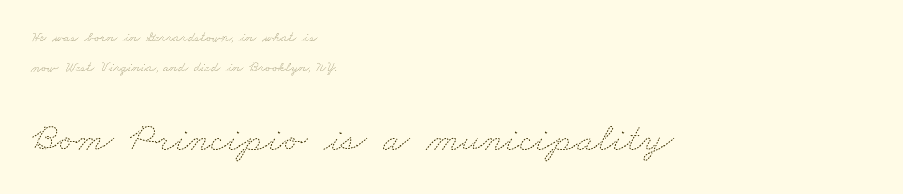
Scale increases going downward across the two blocks. Caption: face not bold, strokes unweighted. How would I describe the line gaps? Wide and relaxed. Character widths vary here, with narrow letters taking less room than wide ones. The zone under the glyphs is completely vacant. In CSS terms this would be text-align: left.
